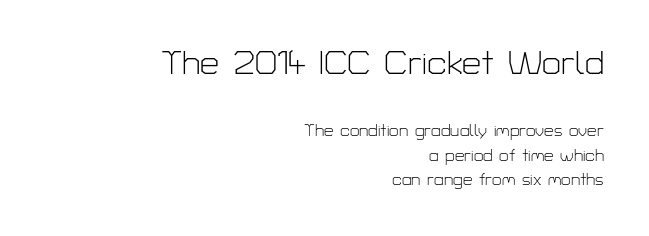
{"serif": "no", "italic": "no", "bold": "no", "weight": "light", "width": "normal", "stroke_contrast": "low", "x_height": "medium", "monospaced": "no", "underline": "no", "align": "right", "line_spacing": "normal", "line_spacing_ratio": 1.44, "letter_spacing": "normal", "letter_spacing_em": 0.0, "larger_block": "first", "size_ratio": 2.0, "glyph_px": 34}
